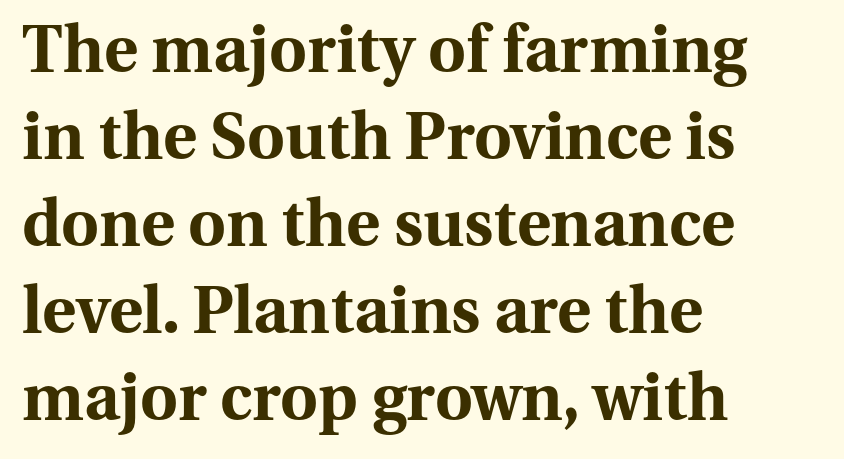
The image shows 65 px bold serif type, upright; set left-aligned, normal line spacing (1.34x), normal letter spacing, not underlined; medium stroke contrast and a medium x-height.
